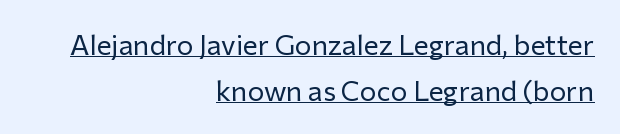
{"serif": "no", "italic": "no", "bold": "no", "weight": "regular", "width": "normal", "stroke_contrast": "low", "x_height": "medium", "monospaced": "no", "underline": "yes", "align": "right", "line_spacing": "normal", "line_spacing_ratio": 1.65, "letter_spacing": "normal", "letter_spacing_em": 0.0, "glyph_px": 28}
